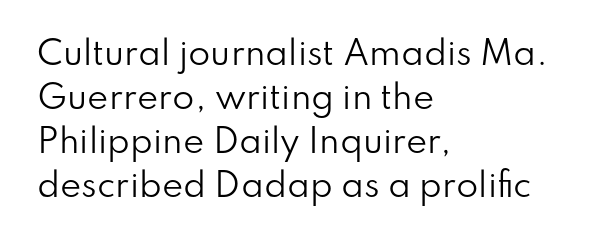
Q: Is the text bold? A: No.
Q: Is the text italic (slanted)? A: No, it is upright.
Q: Is the typeface a serif or a sans-serif typeface? A: Sans-serif.
Q: Is the text underlined? A: No.
Q: How is the paragraph aligned? A: Left-aligned.
Q: Is the spacing between letters normal or unusually wide? A: Normal.
Q: Is the spacing between lines tight, normal or loose? A: Normal.
Q: Width (condensed, normal, or wide)? A: Normal.
Q: Stroke contrast? A: Low.
Q: x-height? A: Small.
Q: Monospaced? A: No.
